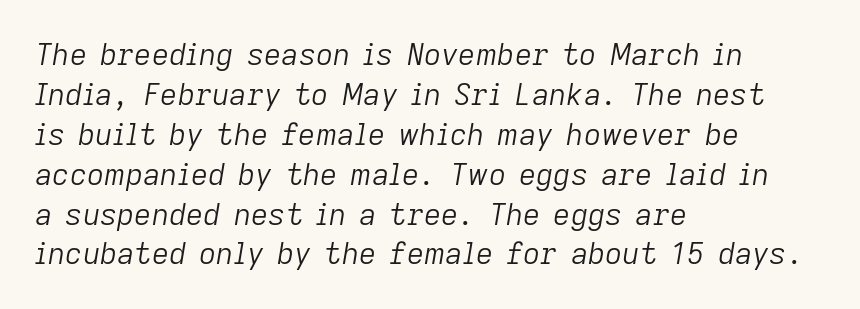
{"italic": "yes", "lean": "right", "slant_degrees": 9, "bold": "no", "weight": "light", "width": "normal", "stroke_contrast": "low", "x_height": "medium", "monospaced": "no", "underline": "no", "align": "left", "line_spacing": "normal", "line_spacing_ratio": 1.33, "letter_spacing": "normal", "letter_spacing_em": 0.0, "glyph_px": 30}
